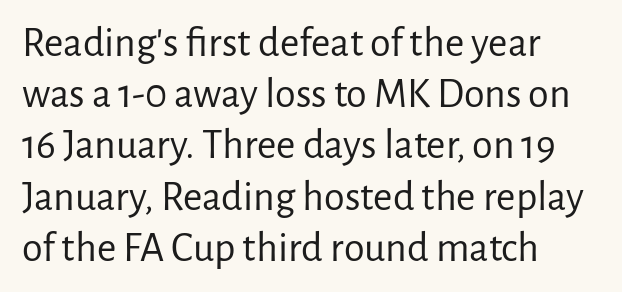
{"serif": "no", "italic": "no", "bold": "no", "weight": "regular", "width": "normal", "stroke_contrast": "low", "x_height": "medium", "monospaced": "no", "underline": "no", "align": "left", "line_spacing_ratio": 1.22, "letter_spacing": "normal", "letter_spacing_em": 0.0, "glyph_px": 42}
